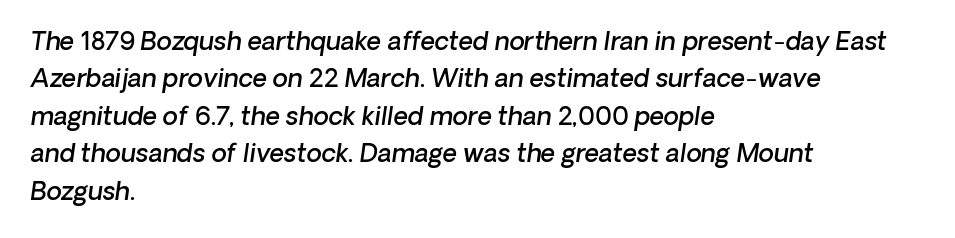
{"bold": "semi", "underline": "no", "align": "left", "line_spacing": "normal", "line_spacing_ratio": 1.5, "letter_spacing": "normal", "letter_spacing_em": 0.0, "glyph_px": 25}
